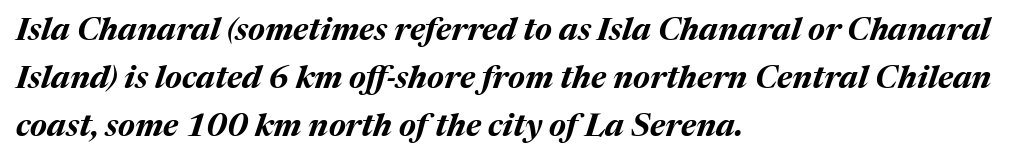
{"italic": "yes", "lean": "right", "slant_degrees": 17, "bold": "yes", "weight": "bold", "width": "normal", "stroke_contrast": "medium", "x_height": "medium", "monospaced": "no", "underline": "no", "align": "left", "line_spacing": "normal", "line_spacing_ratio": 1.5, "letter_spacing": "normal", "letter_spacing_em": 0.0, "glyph_px": 32}
